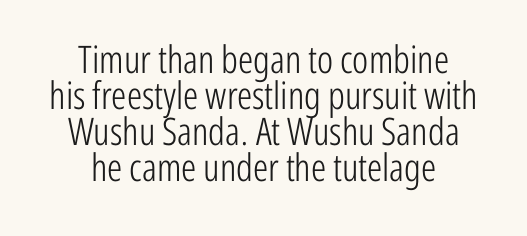
Q: Is the text bold? A: No.
Q: Is the text italic (slanted)? A: No, it is upright.
Q: Is the typeface a serif or a sans-serif typeface? A: Sans-serif.
Q: Is the text underlined? A: No.
Q: How is the paragraph aligned? A: Centered.
Q: Is the spacing between letters normal or unusually wide? A: Normal.
Q: Is the spacing between lines tight, normal or loose? A: Tight.
Q: Width (condensed, normal, or wide)? A: Condensed.
Q: Stroke contrast? A: Low.
Q: x-height? A: Medium.
Q: Monospaced? A: No.
